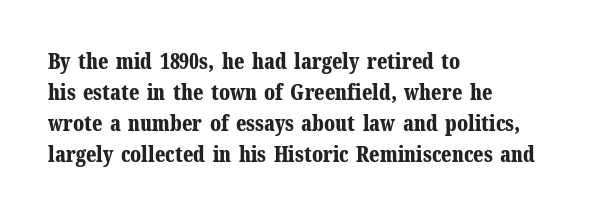
Q: Is the text bold? A: Yes.
Q: Is the text italic (slanted)? A: No, it is upright.
Q: Is the text underlined? A: No.
Q: How is the paragraph aligned? A: Left-aligned.
Q: Is the spacing between letters normal or unusually wide? A: Normal.
Q: Is the spacing between lines tight, normal or loose? A: Normal.
